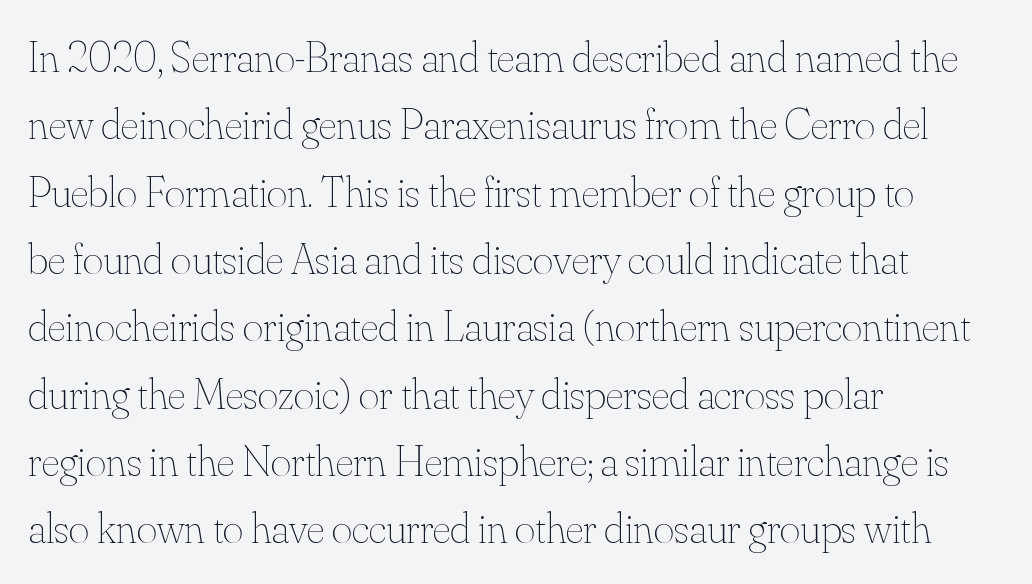
Is this a fixed-width face? No — the glyphs have proportional, varying widths. The lettering holds an erect, upright posture throughout. Reading down the block, your eye returns to a fixed left position each line. Honestly, there is no underline to notice here at all. Summary of vertical rhythm: regular, with standard interline spacing. Vertical stems look standard width or narrower in stroke.
